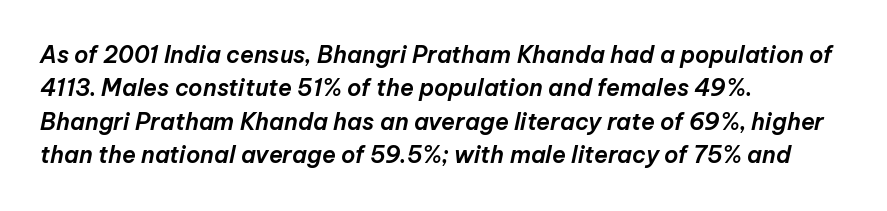
The image shows 23 px text type, italic (leaning right); set left-aligned, normal line spacing (1.45x), normal letter spacing, not underlined.
